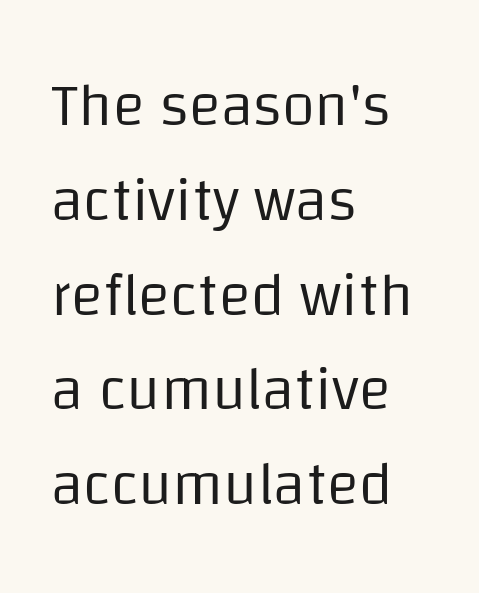
Q: Is the text bold? A: No.
Q: Is the text italic (slanted)? A: No, it is upright.
Q: Is the typeface a serif or a sans-serif typeface? A: Sans-serif.
Q: Is the text underlined? A: No.
Q: How is the paragraph aligned? A: Left-aligned.
Q: Is the spacing between letters normal or unusually wide? A: Normal.
Q: Is the spacing between lines tight, normal or loose? A: Normal.
Q: Width (condensed, normal, or wide)? A: Normal.
Q: Stroke contrast? A: Low.
Q: x-height? A: Large.
Q: Monospaced? A: No.
